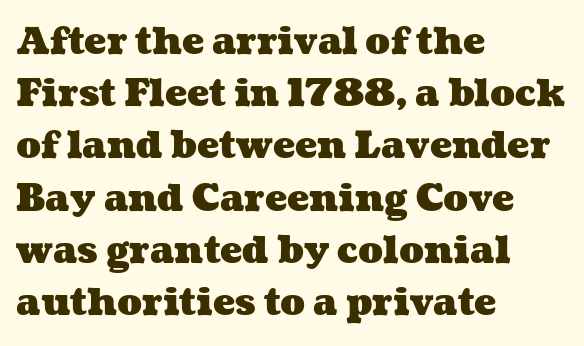
Q: Is the text bold? A: Yes.
Q: Is the text underlined? A: No.
Q: How is the paragraph aligned? A: Left-aligned.
Q: Is the spacing between letters normal or unusually wide? A: Normal.
Q: Is the spacing between lines tight, normal or loose? A: Normal.
Q: Width (condensed, normal, or wide)? A: Wide.
Q: Stroke contrast? A: Medium.
Q: x-height? A: Medium.
Q: Monospaced? A: No.
